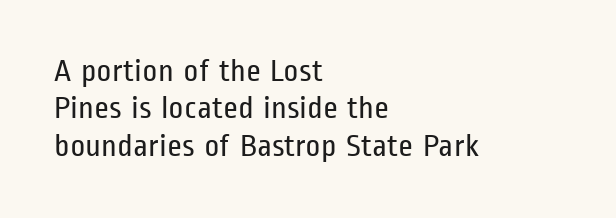
Each letter's strokes conclude bluntly, with no projecting serifs. Looks like regular typesetting: each glyph gets only the width it needs. The ragged edge is on the right, which tells us the setting is flush left. Anything drawn beneath the words? Only blank space. Weight class: somewhere from thin through regular. Here the glyphs are tracked normally, forming tight word shapes.
